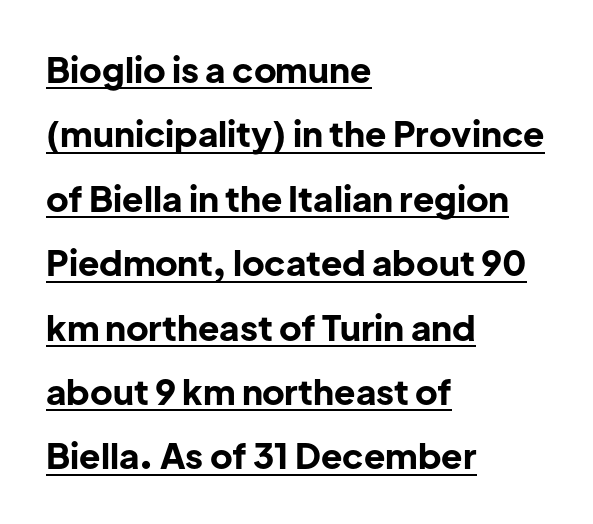
Do the letters lean? They stand straight. This sample has the flowing, uneven cadence of proportional lettering. Summary of weight: heavy, a full bold. Underlining? Definitely there. The typeface chosen for these lines omits serifs.
